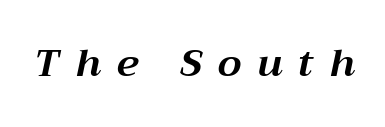
The image shows 38 px bold type, italic (leaning right); set unusually wide letter spacing (+0.42 em), not underlined; medium stroke contrast and a medium x-height.
